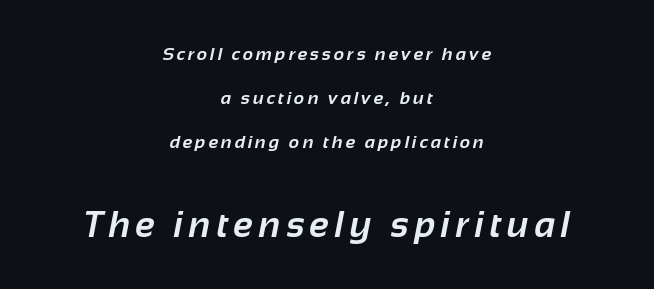
{"serif": "no", "bold": "yes", "weight": "bold", "width": "normal", "stroke_contrast": "low", "x_height": "medium", "monospaced": "no", "underline": "no", "align": "center", "line_spacing": "loose", "line_spacing_ratio": 2.45, "larger_block": "second", "size_ratio": 2.0, "glyph_px": 36}
